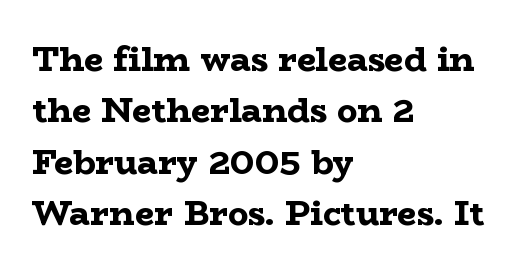
The rendering shows small feet on the letterforms — a serif design. Evenly set lines give the paragraph a standard silhouette. The passage is arranged the way most books set body copy — flush left. The characters look thick and weighty, a clear bold. Do the characters align in a grid? No, the font is proportional. The string is rendered with underlining switched off.
